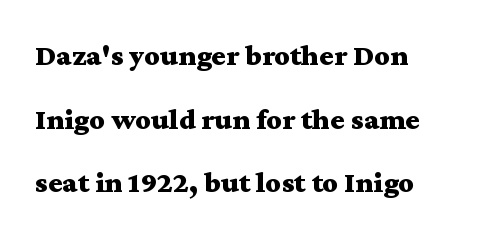
{"serif": "yes", "italic": "no", "bold": "yes", "weight": "bold", "width": "wide", "stroke_contrast": "medium", "x_height": "medium", "monospaced": "no", "underline": "no", "align": "left", "line_spacing": "loose", "line_spacing_ratio": 2.12, "letter_spacing": "normal", "letter_spacing_em": 0.0, "glyph_px": 30}
